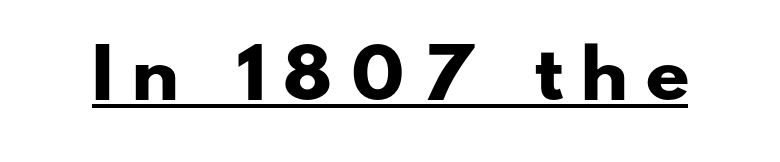
Underlining? Definitely there. Plenty of ink on the page — the face is bold. Varying glyph widths throughout — classic text-font behaviour. The glyphs in this specimen are sans serif. The tracking jumps out immediately: characters are airy and widely separated.
